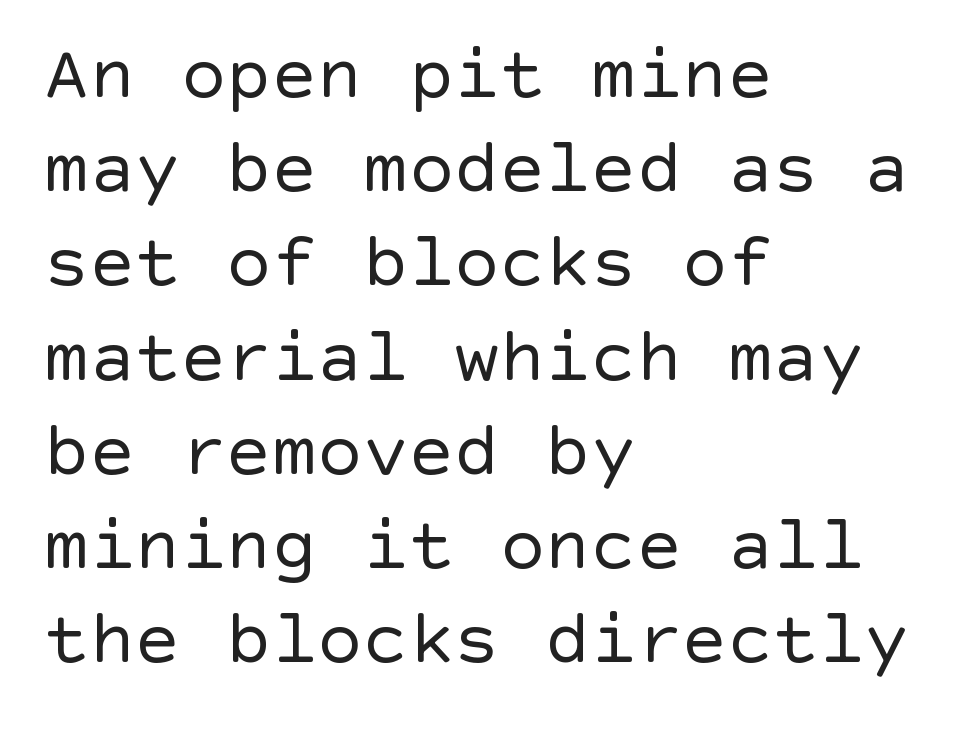
{"serif": "no", "italic": "no", "bold": "no", "weight": "regular", "width": "normal", "x_height": "large", "underline": "no", "align": "left", "line_spacing_ratio": 1.24, "letter_spacing": "normal", "letter_spacing_em": 0.0, "glyph_px": 76}
